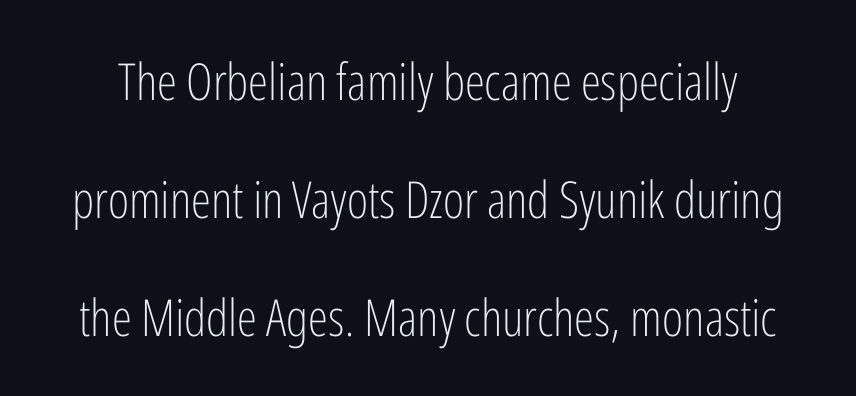
The image shows 51 px light, condensed sans-serif type, upright; set loose line spacing (2.31x), normal letter spacing, not underlined; low stroke contrast and a medium x-height.
